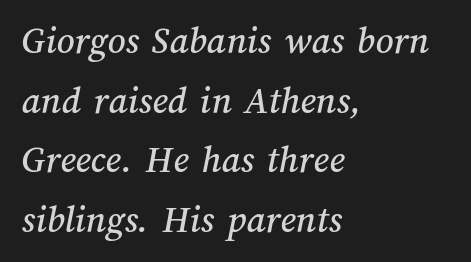
{"width": "normal", "stroke_contrast": "medium", "x_height": "medium", "monospaced": "no", "underline": "no", "align": "left", "line_spacing": "normal", "line_spacing_ratio": 1.53, "letter_spacing": "normal", "letter_spacing_em": 0.0, "glyph_px": 39}
